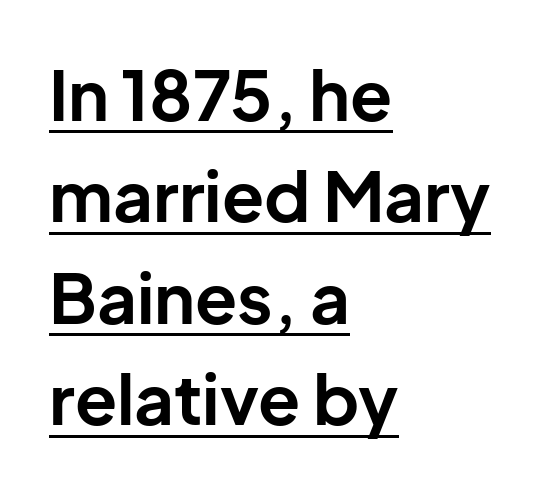
I'd describe the lettering as bold — thick and assertive. Serifs: no, the terminals of the letterforms are clean. Notice how the passage keeps a crisp vertical edge on the left only. The font's upright variant was chosen for this text. These characters rest on top of a visible drawn line. Do the characters align in a grid? No, the font is proportional.
